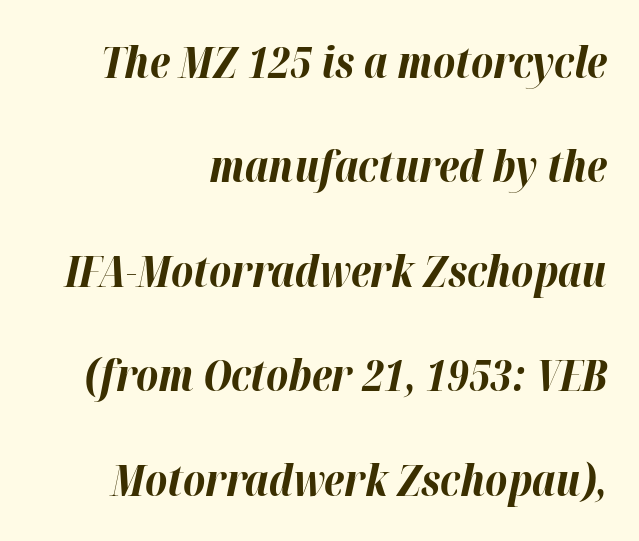
Compared with typical body copy, the letter spacing here is the same. Quick note: interline space is abundant. Proportional: the letters do not fall into vertical columns. The face used here has a pronounced slope to its letters. The words here are not underlined. How heavy is the stroke? Heavy — this is a bold.
